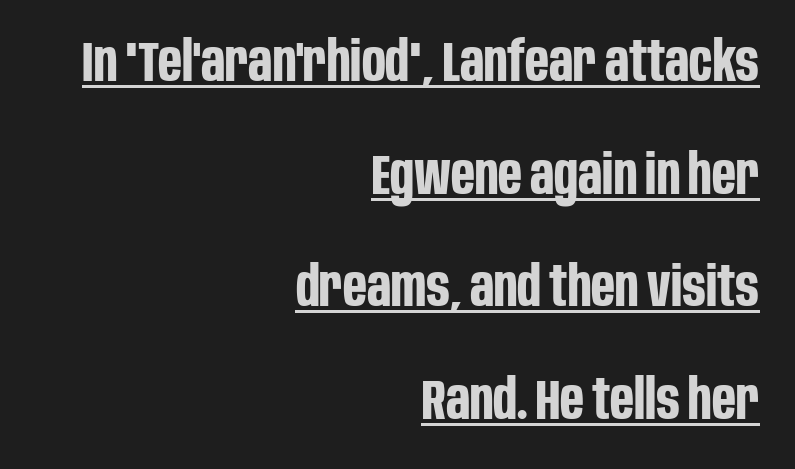
These words are printed bold, with thick strokes throughout. The line texture is even and compact thanks to regular tracking. Short and long lines alike share a common ending point at right. These lines are rendered in a variable-pitch font.
